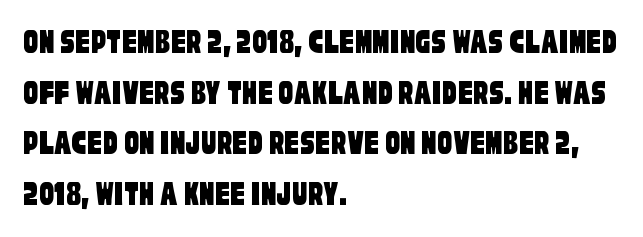
The image shows 37 px condensed sans-serif type; set left-aligned, normal line spacing (1.37x), normal letter spacing, not underlined; low stroke contrast and a large x-height.
